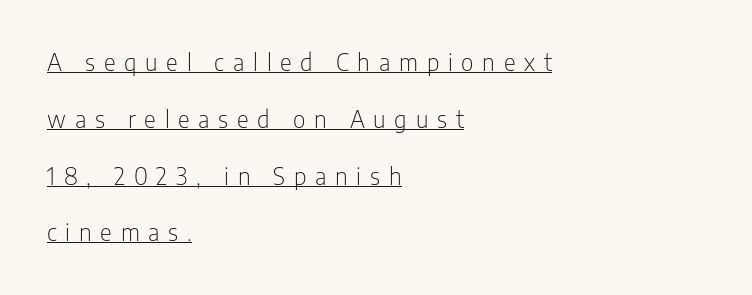
{"italic": "no", "bold": "no", "underline": "yes", "align": "left", "line_spacing": "loose", "line_spacing_ratio": 2.47, "letter_spacing": "wide", "letter_spacing_em": 0.38, "glyph_px": 23}
